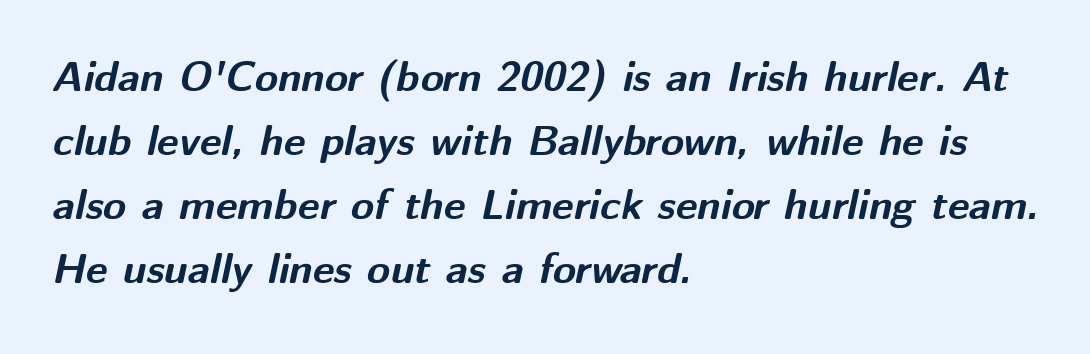
Spacing verdict: proportional, widths tailored to each character. The space beneath each line is pristine and unruled. Tracking value appears to be zero — textbook default spacing. Interline gaps are of average width in this sample. The lettering tilts uniformly, giving the passage an italic look.
